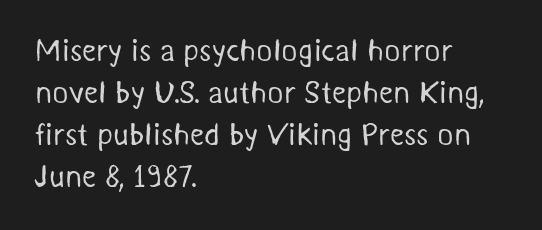
These lines stack with their left ends in a neat column. Glyph-to-glyph distance matches everyday printed text. Leading matches the norm, producing a regular column. Weight: not bold — regular or lighter. The glyphs are unaccompanied by any horizontal stroke below them. Varying glyph widths throughout — classic text-font behaviour.
